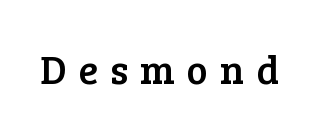
{"serif": "yes", "italic": "no", "width": "normal", "stroke_contrast": "low", "x_height": "medium", "monospaced": "no", "underline": "no", "letter_spacing": "wide", "letter_spacing_em": 0.3, "glyph_px": 40}
